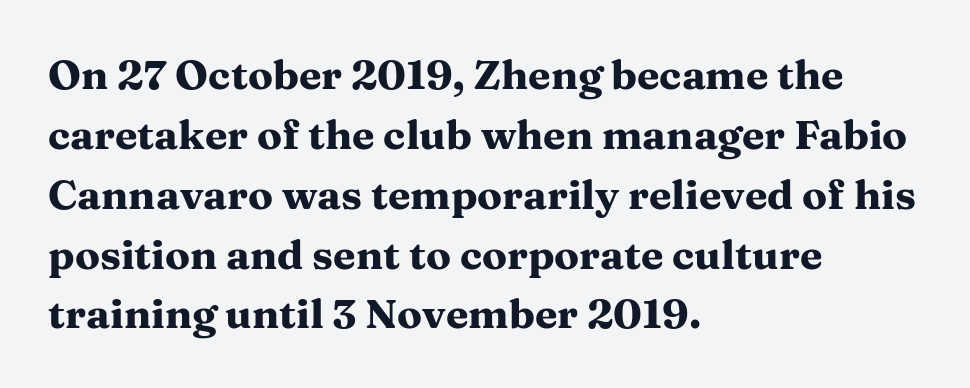
The image shows 41 px heavy, wide serif type, upright; set left-aligned, normal line spacing (1.46x), normal letter spacing, not underlined; medium stroke contrast and a medium x-height.
